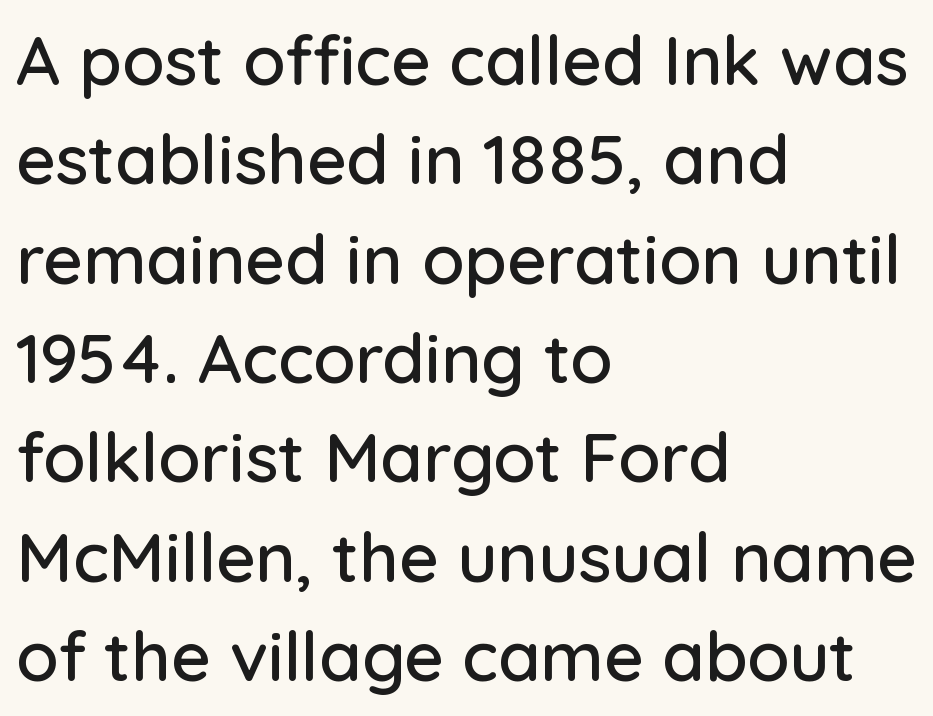
Quick note: not italic, upright. The gap between lines stays unmarked. Proportional: the letters do not fall into vertical columns. Inter-character spacing is left at the font's built-in metrics. Alignment: flush left.
